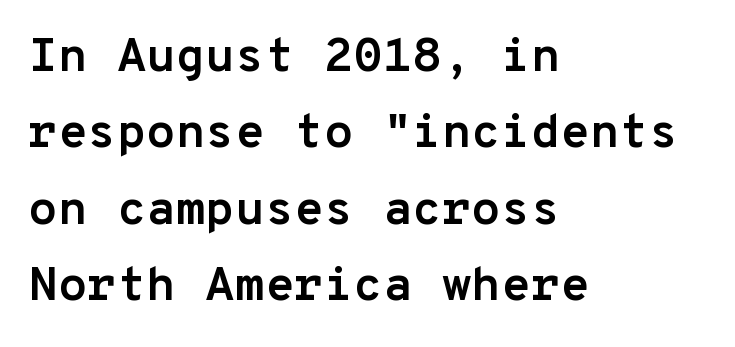
{"serif": "no", "italic": "no", "bold": "yes", "weight": "semibold", "width": "normal", "stroke_contrast": "low", "x_height": "medium", "monospaced": "yes", "underline": "no", "align": "left", "line_spacing": "normal", "line_spacing_ratio": 1.59, "letter_spacing": "normal", "letter_spacing_em": 0.0, "glyph_px": 48}
